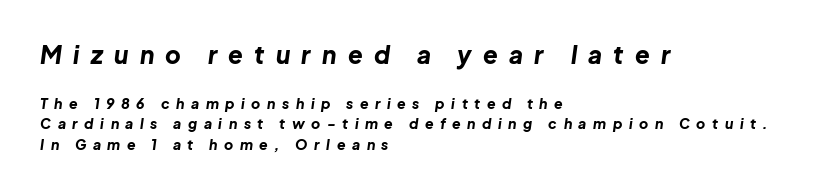
{"italic": "yes", "lean": "right", "slant_degrees": 8, "bold": "yes", "underline": "no", "align": "left", "line_spacing": "normal", "line_spacing_ratio": 1.48, "letter_spacing": "wide", "letter_spacing_em": 0.47, "larger_block": "first", "size_ratio": 1.71, "glyph_px": 24}
